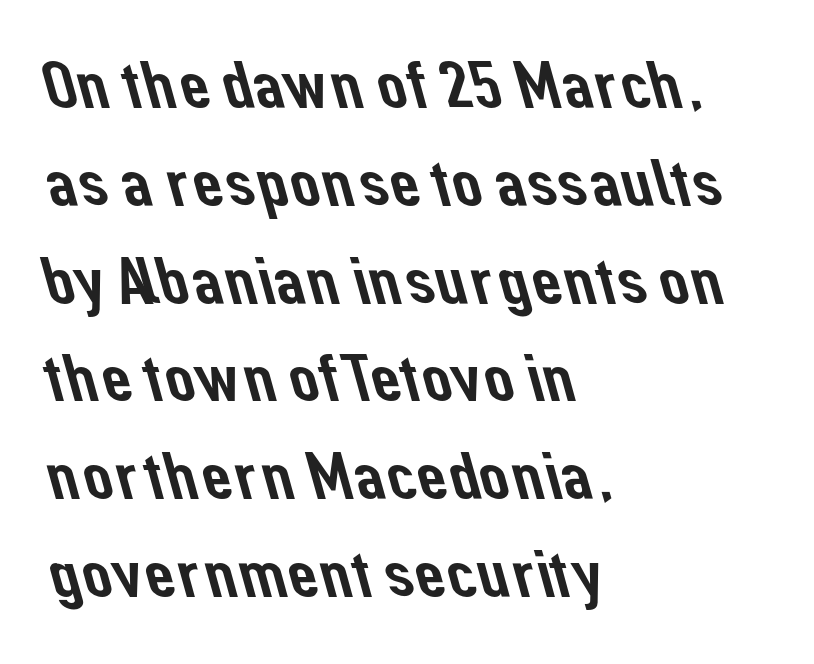
Q: Is the typeface a serif or a sans-serif typeface? A: Sans-serif.
Q: Is the text underlined? A: No.
Q: How is the paragraph aligned? A: Left-aligned.
Q: Is the spacing between letters normal or unusually wide? A: Normal.
Q: Is the spacing between lines tight, normal or loose? A: Normal.
Q: Width (condensed, normal, or wide)? A: Normal.
Q: Stroke contrast? A: Low.
Q: x-height? A: Medium.
Q: Monospaced? A: No.
